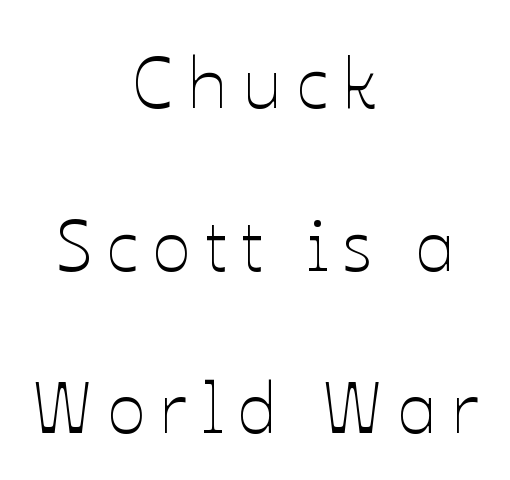
Posture: vertical. The lines in this sample share a center point and differ in where they start and stop. Do the characters align in a grid? No, the font is proportional. The letters look calm and open, with moderate or lighter stems. Students, observe: this is what heavily led, spacious text looks like.
